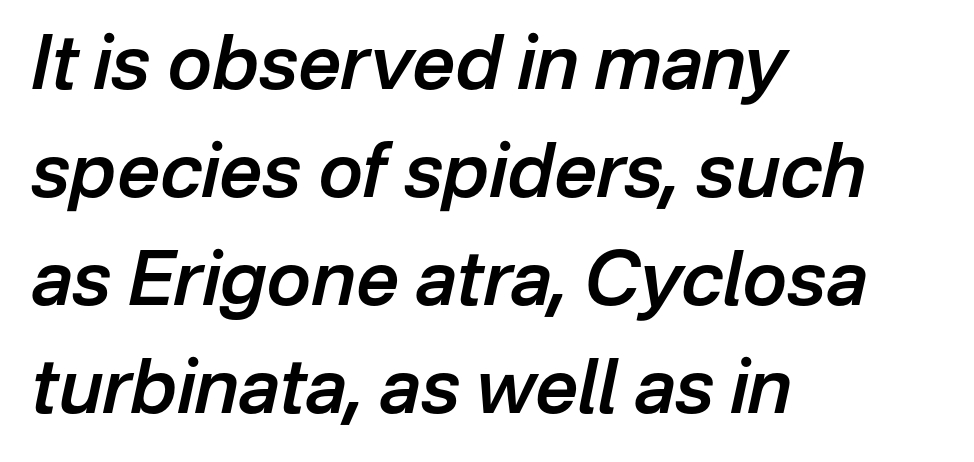
Q: Is the text bold? A: Semi-bold.
Q: Is the text italic (slanted)? A: Yes, it leans right by about 12 degrees.
Q: Is the text underlined? A: No.
Q: How is the paragraph aligned? A: Left-aligned.
Q: Is the spacing between letters normal or unusually wide? A: Normal.
Q: Is the spacing between lines tight, normal or loose? A: Normal.
Q: Width (condensed, normal, or wide)? A: Normal.
Q: Stroke contrast? A: Low.
Q: x-height? A: Medium.
Q: Monospaced? A: No.
